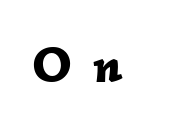
Each letter keeps its own natural width here, so spacing adapts to shape. Designer's note — italics engaged. Thick stems and heavy bowls — unmistakably bold. How are the letters spaced? Widely, with obvious added tracking. The passage shown is not underscored anywhere.
